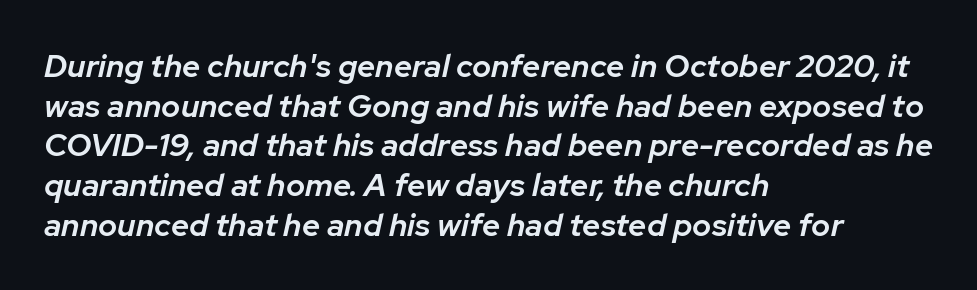
The passage shown is typed in a proportional face where columns would drift. Has an underline been added? It has not. Every row of glyphs begins at an identical x-position on the left. Strokes here are thickened, but only to semibold level.
